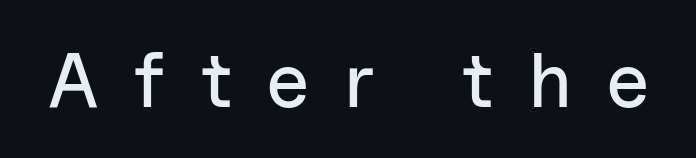
The image shows 77 px sans-serif type, upright; set unusually wide letter spacing (+0.47 em), not underlined; low stroke contrast and a medium x-height.
